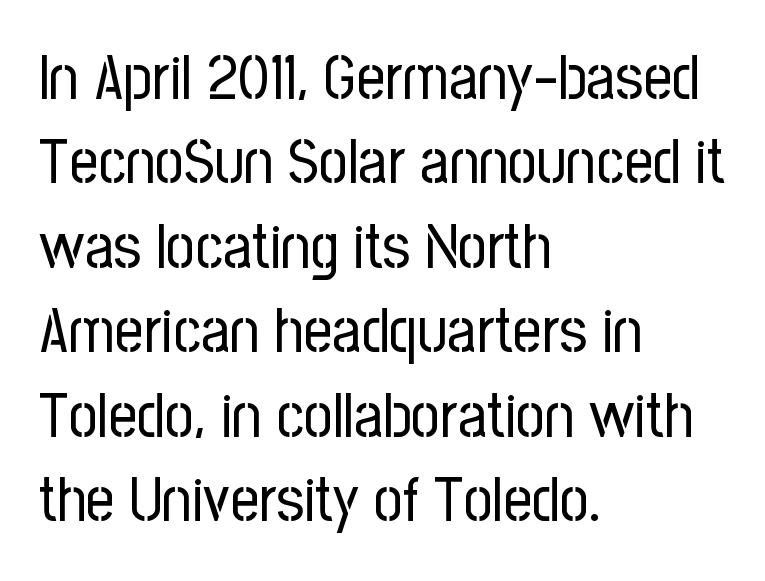
Think of a printed novel: that variable character pitch is what you see here. Check where the strokes stop: nothing finishes them off — pure sans. The space beneath each line is pristine and unruled. The line texture is even and compact thanks to regular tracking. The strokes are not fattened; the text isn't bold. These lines stack with their left ends in a neat column.
